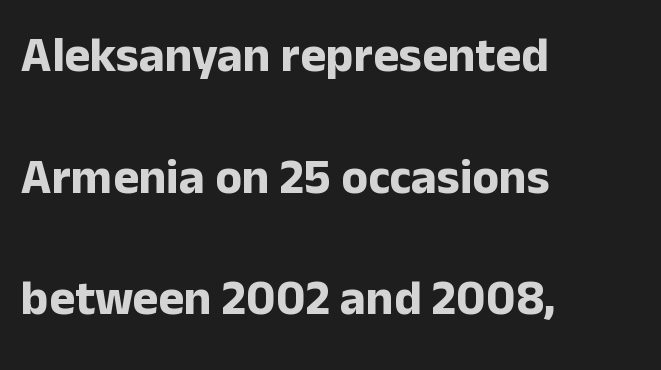
{"serif": "no", "italic": "no", "bold": "yes", "weight": "bold", "width": "normal", "stroke_contrast": "low", "x_height": "medium", "monospaced": "no", "underline": "no", "align": "left", "line_spacing": "loose", "line_spacing_ratio": 2.48, "letter_spacing": "normal", "letter_spacing_em": 0.0, "glyph_px": 49}
